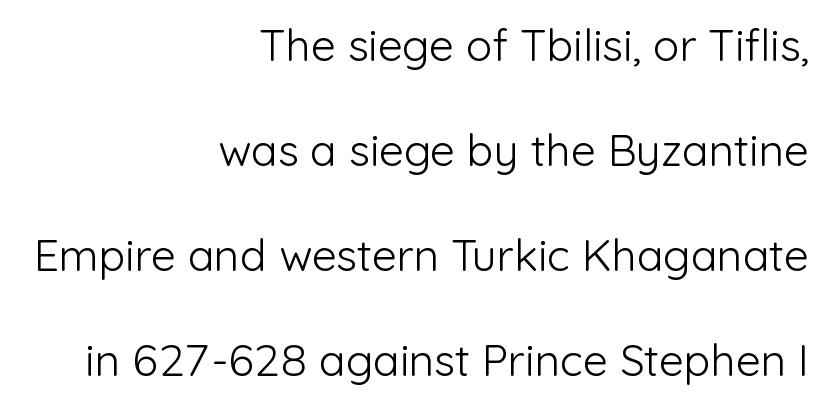
The image shows 44 px light sans-serif type, upright; set right-aligned, loose line spacing (2.39x), normal letter spacing, not underlined; low stroke contrast and a medium x-height.
